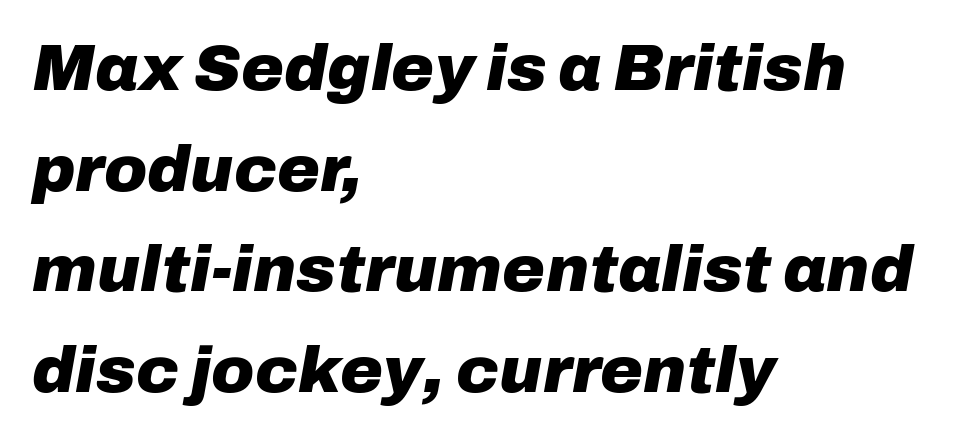
Think of a printed novel: that variable character pitch is what you see here. Short note: letters normally spaced. A classic flush-left, rag-right setting is used for this passage. When letters slant like this, we call the style italic.
